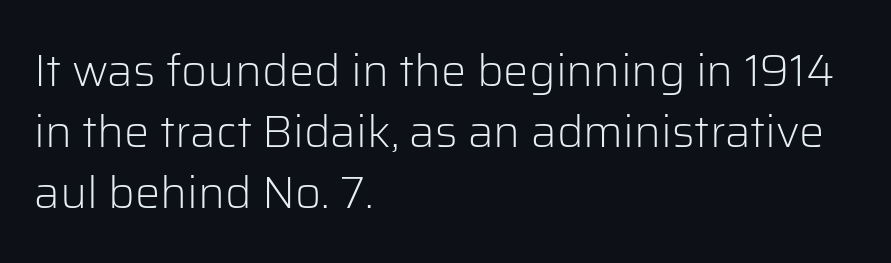
Q: Is the text bold? A: No.
Q: Is the text italic (slanted)? A: No, it is upright.
Q: Is the typeface a serif or a sans-serif typeface? A: Sans-serif.
Q: Is the text underlined? A: No.
Q: How is the paragraph aligned? A: Left-aligned.
Q: Is the spacing between letters normal or unusually wide? A: Normal.
Q: Is the spacing between lines tight, normal or loose? A: Normal.
Q: Width (condensed, normal, or wide)? A: Normal.
Q: Stroke contrast? A: Low.
Q: x-height? A: Medium.
Q: Monospaced? A: No.
